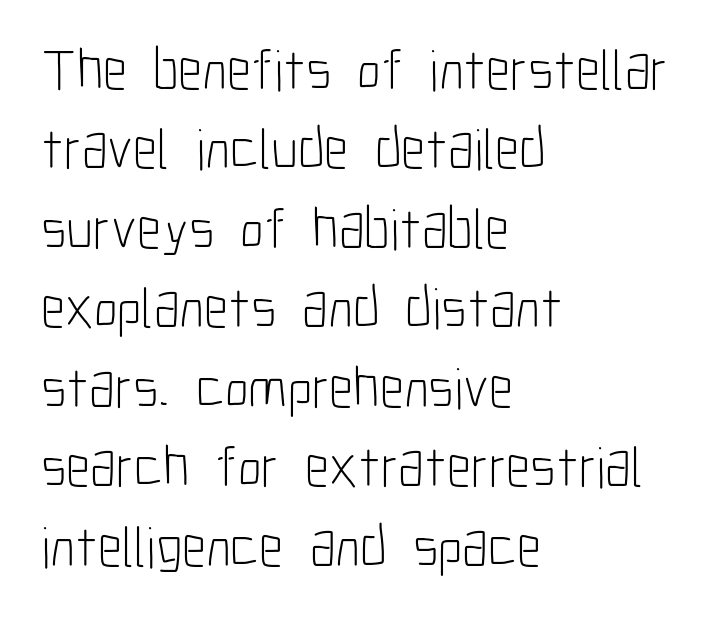
Stroke mass is kept to a normal reading level or below. Clear beneath every line of the passage. I'd call this a sans setting — the letters go barefoot. You can tell it's not italic because the verticals are truly vertical.
